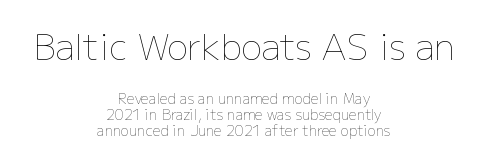
Q: Is the text bold? A: No.
Q: Is the text italic (slanted)? A: No, it is upright.
Q: Is the text underlined? A: No.
Q: How is the paragraph aligned? A: Centered.
Q: Is the spacing between letters normal or unusually wide? A: Normal.
Q: Is the spacing between lines tight, normal or loose? A: Tight.
Q: Which block of text is set in a larger size, the first (top) or the second (bottom)? A: The first (top) one.
Q: Width (condensed, normal, or wide)? A: Normal.
Q: Stroke contrast? A: Low.
Q: x-height? A: Medium.
Q: Monospaced? A: No.
